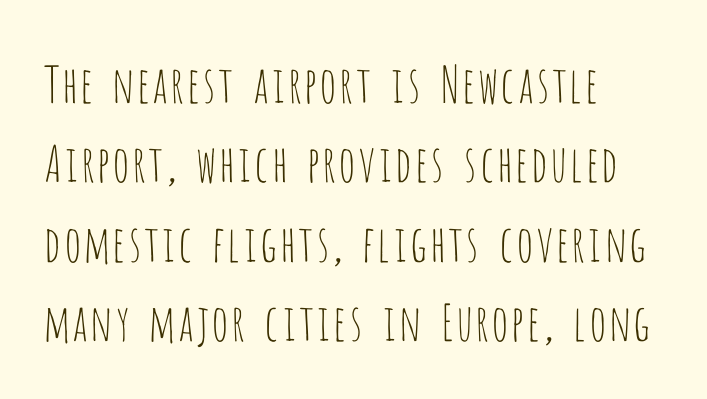
The image shows 50 px thin, condensed sans-serif type, upright; set left-aligned, normal line spacing (1.59x), normal letter spacing, not underlined; low stroke contrast and a large x-height.
